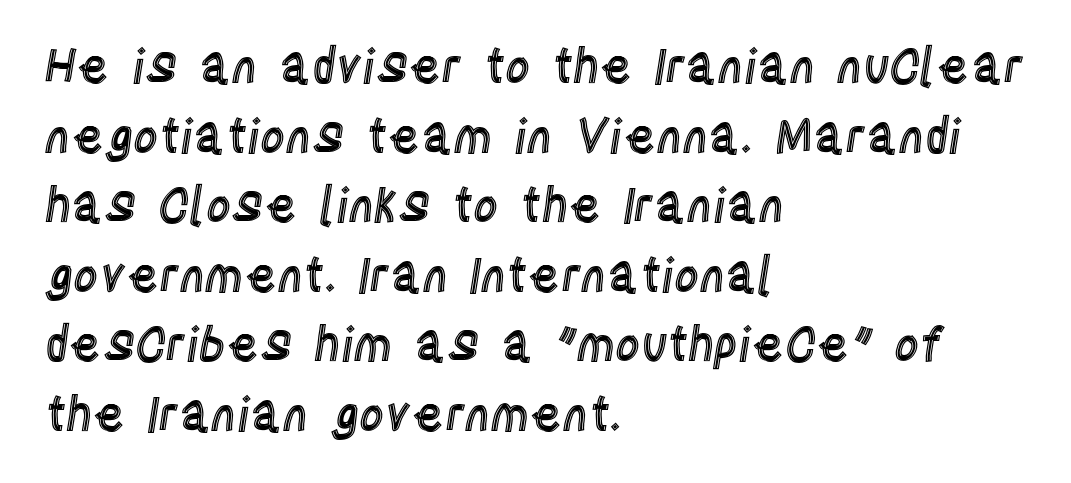
The image shows 48 px condensed type; set left-aligned, normal line spacing (1.45x), normal letter spacing, not underlined; a large x-height.
